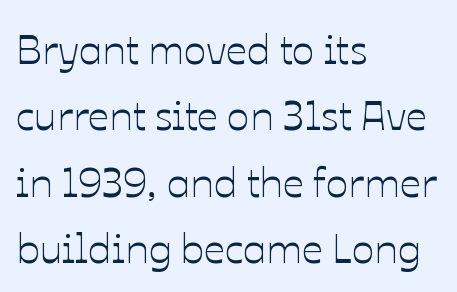
{"italic": "no", "width": "normal", "stroke_contrast": "low", "x_height": "medium", "monospaced": "no", "underline": "no", "align": "left", "line_spacing": "normal", "line_spacing_ratio": 1.58, "letter_spacing": "normal", "letter_spacing_em": 0.0, "glyph_px": 42}
